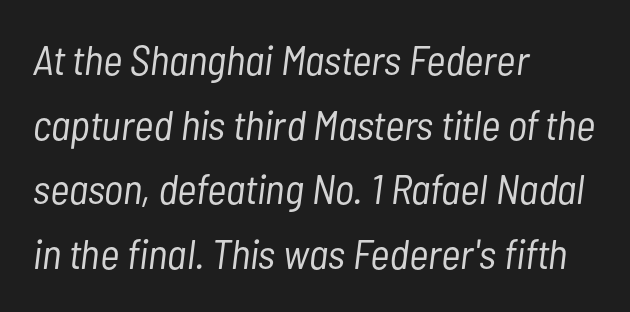
Weight: not bold — regular or lighter. Type without underlining. These lines were composed using italics. The letters advance in unequal steps, a hallmark of proportional type. A typesetter would call this zero additional tracking.
